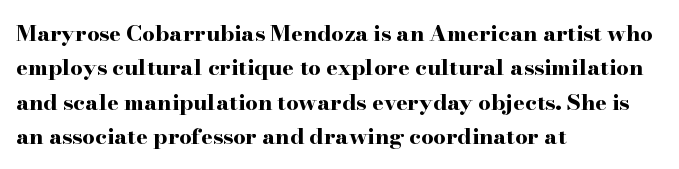
Upright lettering throughout. Just letters on the line, the space beneath them empty. The vertical gap from one line to the next is medium. Strong, thick strokes mark this as bold type. Short and long lines alike share a common starting point at left.
